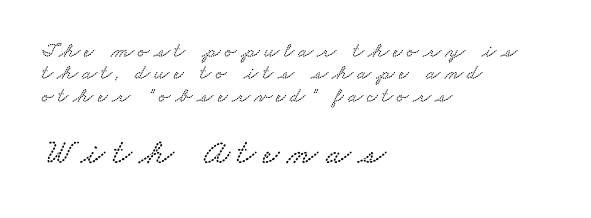
The leading is snug, giving the passage a crowded texture. Underlining? Definitely not there. Scale increases going downward across the two blocks. The ragged edge is on the right, which tells us the setting is flush left. You could not count columns in this text — the font is proportionally spaced. This sample uses a serif face.
